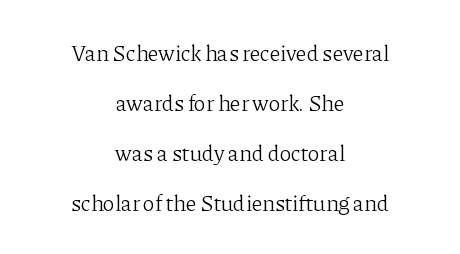
Q: Is the text bold? A: No.
Q: Is the text italic (slanted)? A: No, it is upright.
Q: Is the text underlined? A: No.
Q: How is the paragraph aligned? A: Centered.
Q: Is the spacing between letters normal or unusually wide? A: Normal.
Q: Is the spacing between lines tight, normal or loose? A: Loose.
